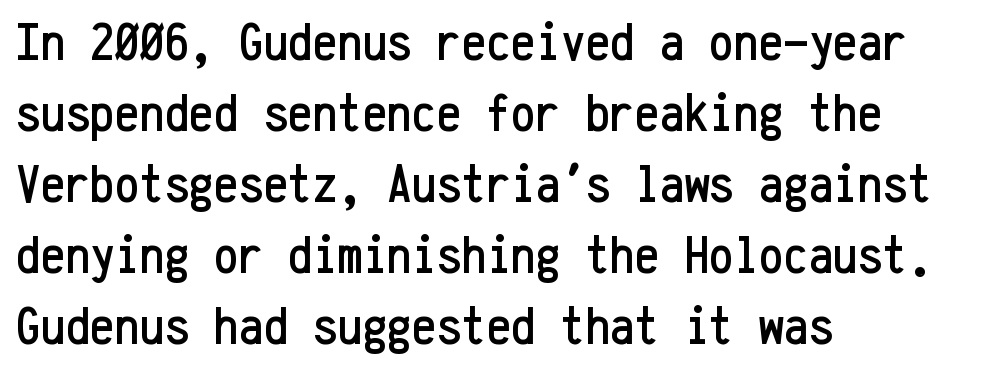
Q: Is the text italic (slanted)? A: No, it is upright.
Q: Is the typeface a serif or a sans-serif typeface? A: Sans-serif.
Q: Is the text underlined? A: No.
Q: How is the paragraph aligned? A: Left-aligned.
Q: Is the spacing between letters normal or unusually wide? A: Normal.
Q: Is the spacing between lines tight, normal or loose? A: Normal.
Q: Width (condensed, normal, or wide)? A: Condensed.
Q: Stroke contrast? A: Low.
Q: x-height? A: Medium.
Q: Monospaced? A: Yes.
